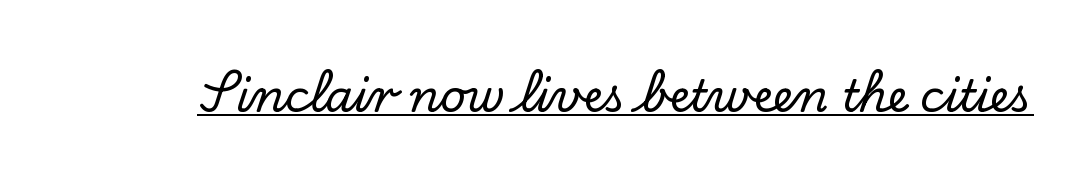
Q: Is the text italic (slanted)? A: Yes.
Q: Is the typeface a serif or a sans-serif typeface? A: Serif.
Q: Is the text underlined? A: Yes.
Q: Is the spacing between letters normal or unusually wide? A: Normal.
Q: Width (condensed, normal, or wide)? A: Normal.
Q: Stroke contrast? A: Low.
Q: x-height? A: Small.
Q: Monospaced? A: No.
